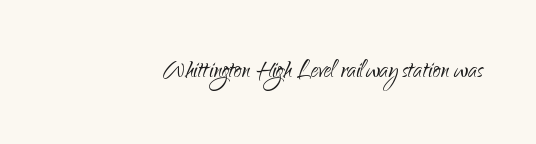
{"serif": "no", "bold": "no", "weight": "light", "width": "normal", "stroke_contrast": "low", "x_height": "small", "monospaced": "no", "underline": "no", "align": "right", "letter_spacing": "normal", "letter_spacing_em": 0.0, "glyph_px": 30}
